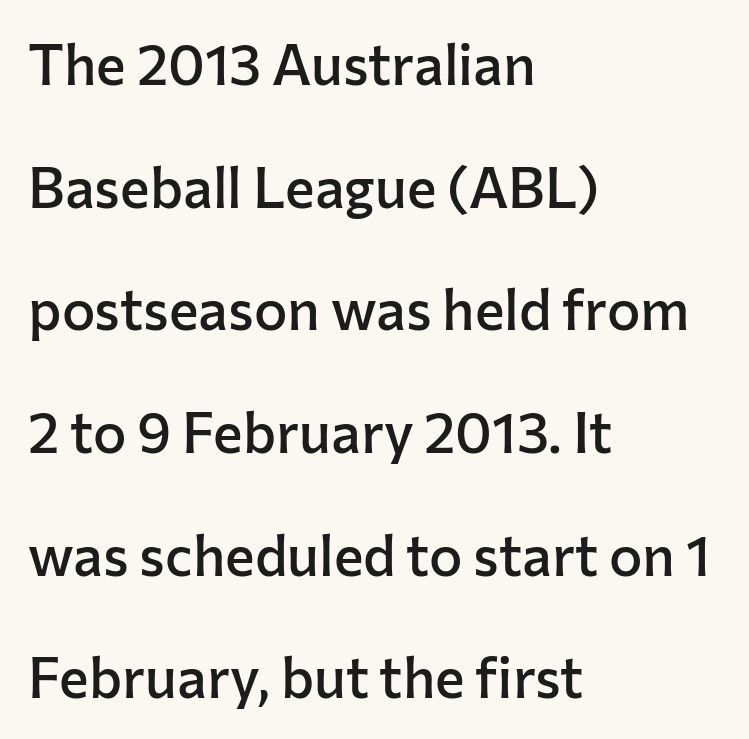
{"serif": "no", "italic": "no", "bold": "semi", "weight": "semibold", "width": "normal", "stroke_contrast": "low", "x_height": "medium", "monospaced": "no", "underline": "no", "align": "left", "line_spacing": "loose", "line_spacing_ratio": 2.19, "letter_spacing": "normal", "letter_spacing_em": 0.0, "glyph_px": 56}
